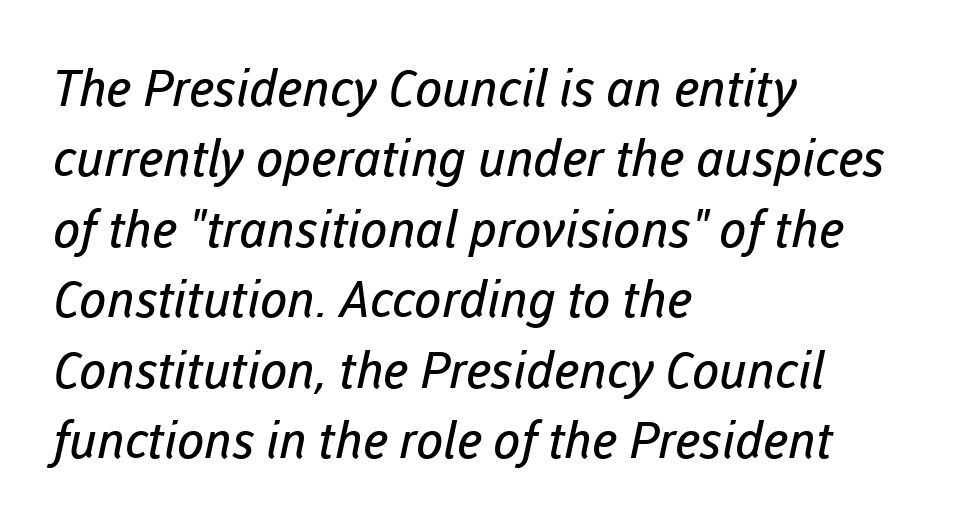
The image shows 50 px regular-weight sans-serif type; set left-aligned, normal line spacing (1.41x), normal letter spacing, not underlined; low stroke contrast and a medium x-height.
